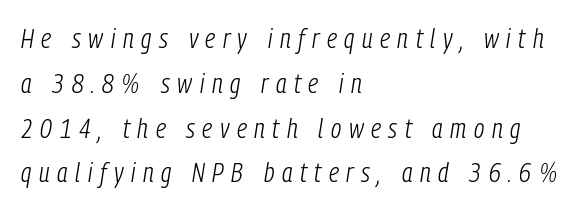
The image shows 27 px text type, italic (leaning right); set left-aligned, normal line spacing (1.66x), unusually wide letter spacing (+0.28 em), not underlined.
